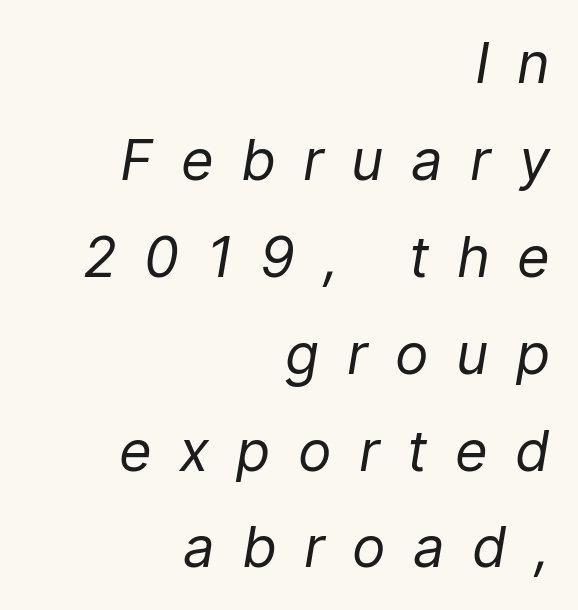
The image shows 56 px regular-weight type, italic (leaning right); set right-aligned, line spacing 1.73x, unusually wide letter spacing (+0.49 em), not underlined; low stroke contrast and a medium x-height.
